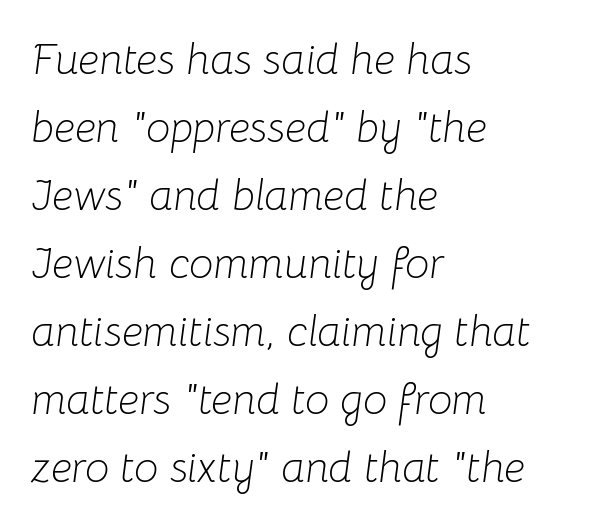
Q: Is the text bold? A: No.
Q: Is the text italic (slanted)? A: Yes, it leans right by about 8 degrees.
Q: Is the text underlined? A: No.
Q: How is the paragraph aligned? A: Left-aligned.
Q: Is the spacing between letters normal or unusually wide? A: Normal.
Q: Is the spacing between lines tight, normal or loose? A: Normal.
Q: Width (condensed, normal, or wide)? A: Normal.
Q: Stroke contrast? A: Low.
Q: x-height? A: Medium.
Q: Monospaced? A: No.
